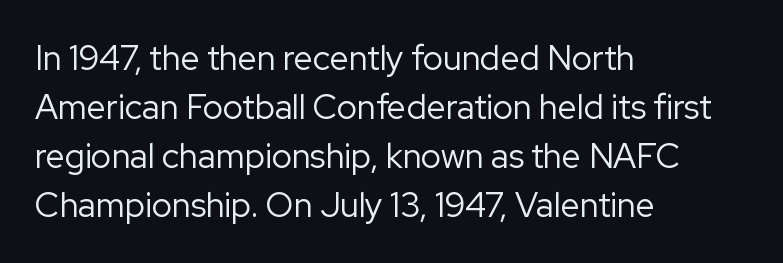
Q: Is the text bold? A: No.
Q: Is the text italic (slanted)? A: No, it is upright.
Q: Is the typeface a serif or a sans-serif typeface? A: Sans-serif.
Q: Is the text underlined? A: No.
Q: How is the paragraph aligned? A: Left-aligned.
Q: Is the spacing between letters normal or unusually wide? A: Normal.
Q: Is the spacing between lines tight, normal or loose? A: Normal.
Q: Width (condensed, normal, or wide)? A: Normal.
Q: Stroke contrast? A: Low.
Q: x-height? A: Medium.
Q: Monospaced? A: No.
